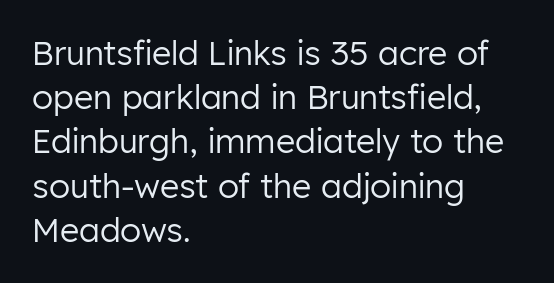
The image shows 33 px regular-weight sans-serif type, upright; set left-aligned, normal line spacing (1.34x), normal letter spacing, not underlined; low stroke contrast and a medium x-height.
